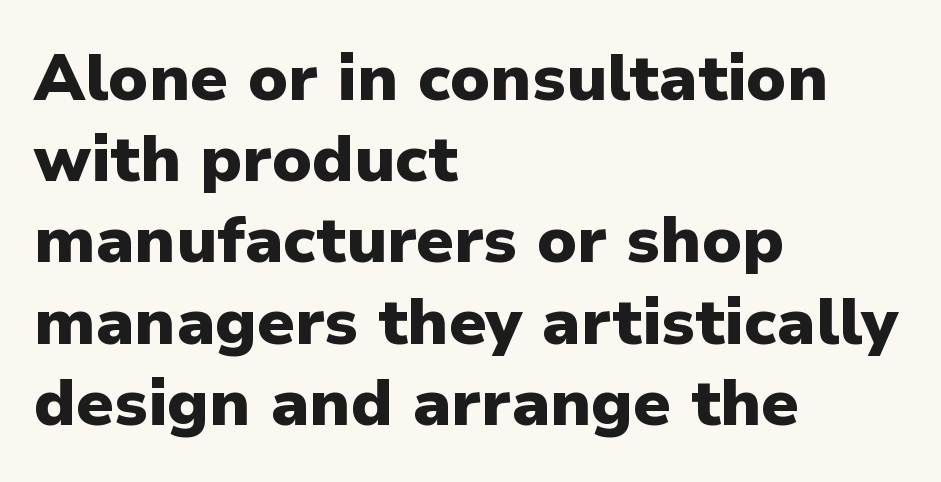
{"serif": "no", "italic": "no", "bold": "yes", "weight": "heavy", "width": "normal", "stroke_contrast": "low", "x_height": "medium", "monospaced": "no", "underline": "no", "align": "left", "line_spacing": "normal", "line_spacing_ratio": 1.25, "letter_spacing": "normal", "letter_spacing_em": 0.0, "glyph_px": 65}
